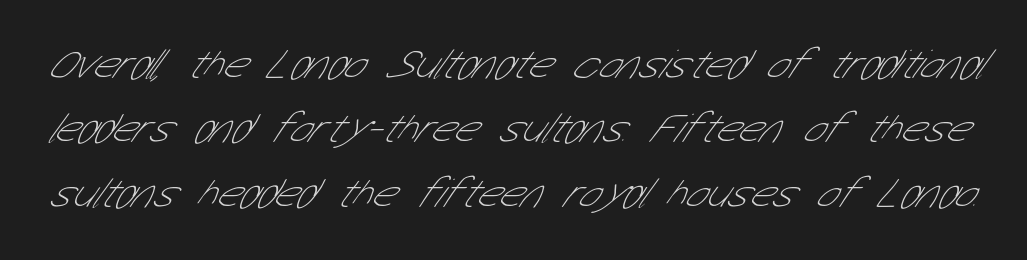
The image shows 42 px thin, condensed sans-serif type; set normal line spacing (1.53x), normal letter spacing, not underlined; low stroke contrast and a medium x-height.
